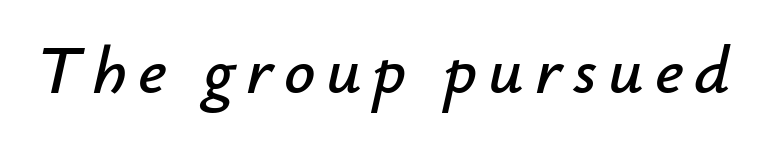
Q: Is the text italic (slanted)? A: Yes, it leans right by about 12 degrees.
Q: Is the text underlined? A: No.
Q: Width (condensed, normal, or wide)? A: Normal.
Q: Stroke contrast? A: Low.
Q: x-height? A: Small.
Q: Monospaced? A: No.
